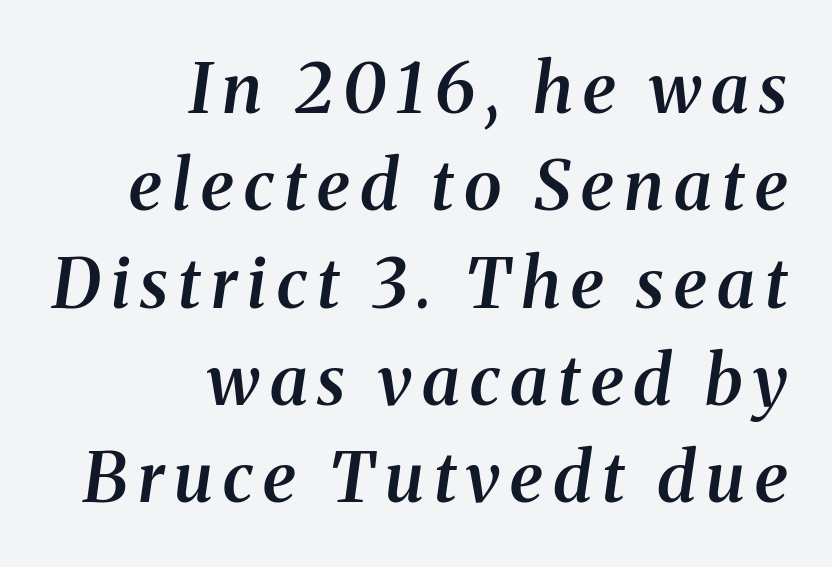
Anything drawn beneath the words? Only blank space. Interline gaps are of average width in this sample. This sample has the flowing, uneven cadence of proportional lettering. The text was rendered using a seriffed face with decorative stroke endings.
